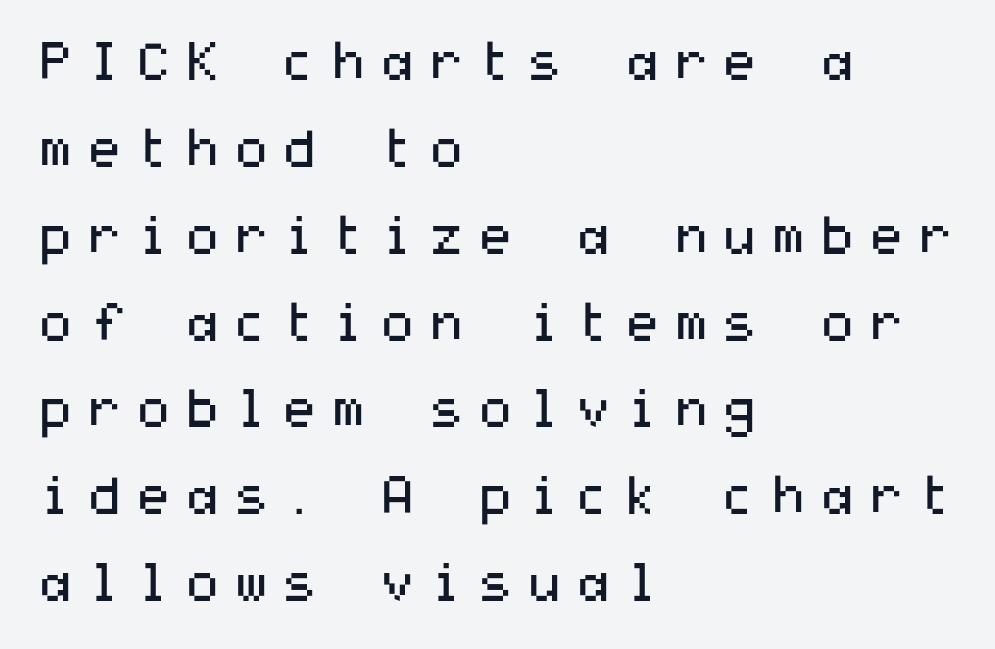
The type is letterspaced generously, with wide tracking. Is this a heavy cut? Hardly; it is regular or lighter. The typesetter chose a ragged-right arrangement here. Nope, no serifs anywhere on these letters. The line-height multiplier appears to be the usual default.
